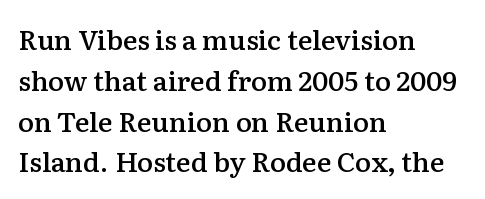
Compared with a centered layout, this one pins lines to the left instead. Compared with typical paragraphs, the rows here are spaced about the same. You can tell it's not italic because the verticals are truly vertical. Bare-footed words on every line. A fair bit of extra ink — the face is semibold, not bold.
